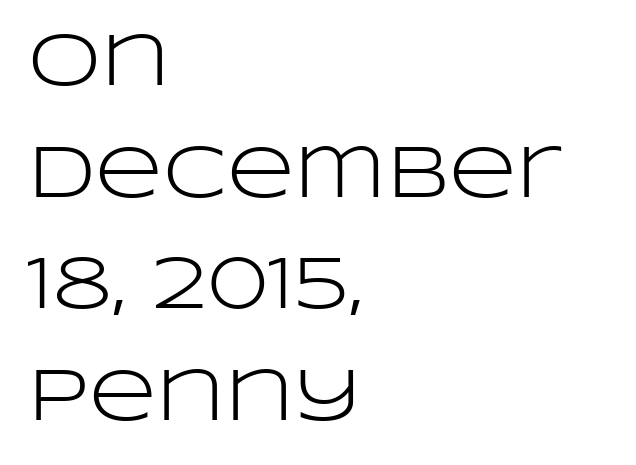
Q: Is the text bold? A: No.
Q: Is the text italic (slanted)? A: No, it is upright.
Q: Is the typeface a serif or a sans-serif typeface? A: Sans-serif.
Q: Is the text underlined? A: No.
Q: How is the paragraph aligned? A: Left-aligned.
Q: Is the spacing between letters normal or unusually wide? A: Normal.
Q: Is the spacing between lines tight, normal or loose? A: Normal.
Q: Width (condensed, normal, or wide)? A: Wide.
Q: Stroke contrast? A: Low.
Q: x-height? A: Large.
Q: Monospaced? A: No.
